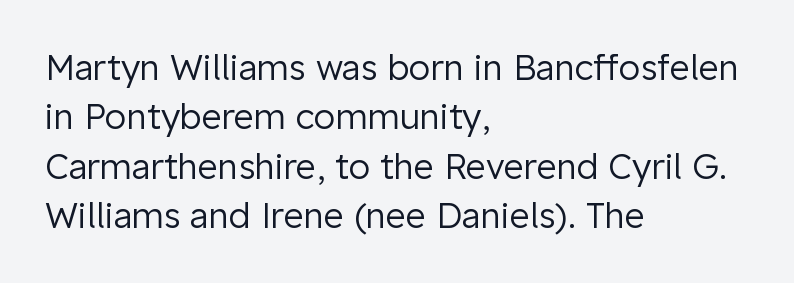
Q: Is the text bold? A: No.
Q: Is the text italic (slanted)? A: No, it is upright.
Q: Is the typeface a serif or a sans-serif typeface? A: Sans-serif.
Q: Is the text underlined? A: No.
Q: How is the paragraph aligned? A: Left-aligned.
Q: Is the spacing between letters normal or unusually wide? A: Normal.
Q: Is the spacing between lines tight, normal or loose? A: Normal.
Q: Width (condensed, normal, or wide)? A: Normal.
Q: Stroke contrast? A: Low.
Q: x-height? A: Medium.
Q: Monospaced? A: No.
